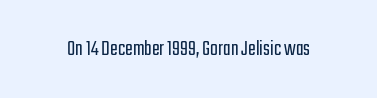
The type is set solid horizontally, with unmodified tracking. Words float on clear page, feet unadorned. A quiet, ordinary-to-light weight characterises the typeface. The type sits square on the baseline with zero lean.
